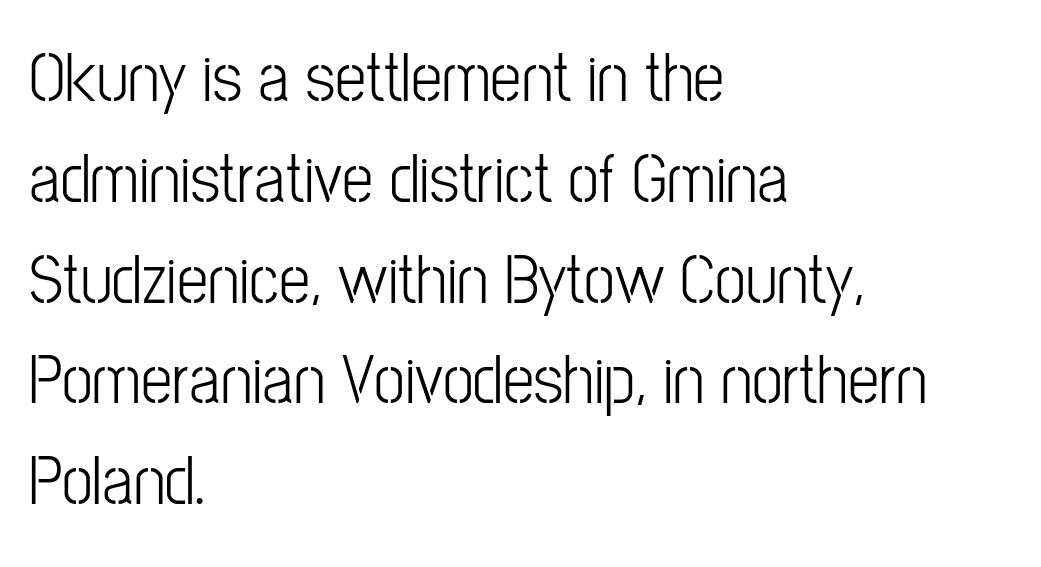
The image shows 70 px light, condensed sans-serif type, upright; set left-aligned, normal line spacing (1.44x), normal letter spacing, not underlined; low stroke contrast and a medium x-height.
